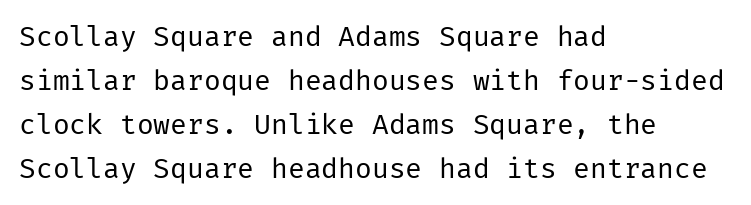
Q: Is the text bold? A: No.
Q: Is the text italic (slanted)? A: No, it is upright.
Q: Is the typeface a serif or a sans-serif typeface? A: Sans-serif.
Q: Is the text underlined? A: No.
Q: How is the paragraph aligned? A: Left-aligned.
Q: Is the spacing between letters normal or unusually wide? A: Normal.
Q: Is the spacing between lines tight, normal or loose? A: Normal.
Q: Width (condensed, normal, or wide)? A: Normal.
Q: Stroke contrast? A: Low.
Q: x-height? A: Medium.
